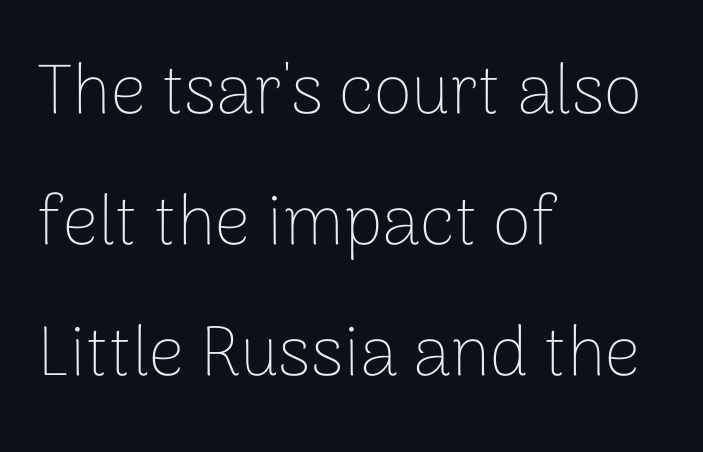
The image shows 70 px thin sans-serif type, upright; set left-aligned, line spacing 1.87x, normal letter spacing, not underlined; low stroke contrast and a medium x-height.
